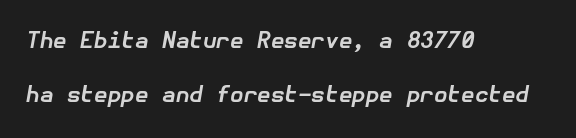
Vertically, the passage feels expansive, rows floating well apart. Is the type slanted? Yes — the strokes lean at a clear angle. Spacing between characters is what you'd get straight out of the box. The ragged edge is on the right, which tells us the setting is flush left. Bare-footed words on every line. The rendering uses a bold face; every stroke is thick and dark.
